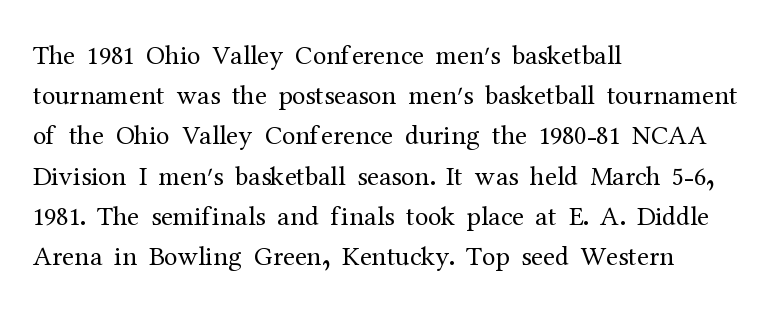
The paragraph shown leans on its left margin. Has an underline been added? It has not. The font's upright variant was chosen for this text. The cut favours lightness, reaching ordinary text weight at its darkest.
